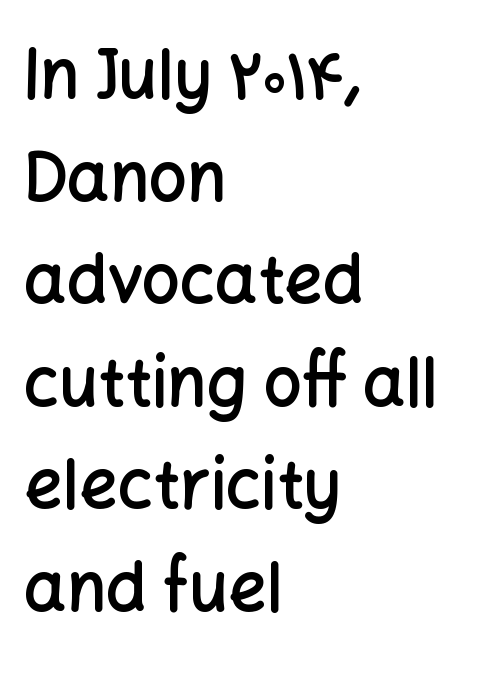
Q: Is the text bold? A: Semi-bold.
Q: Is the text italic (slanted)? A: No, it is upright.
Q: Is the typeface a serif or a sans-serif typeface? A: Sans-serif.
Q: Is the text underlined? A: No.
Q: How is the paragraph aligned? A: Left-aligned.
Q: Is the spacing between letters normal or unusually wide? A: Normal.
Q: Is the spacing between lines tight, normal or loose? A: Normal.
Q: Width (condensed, normal, or wide)? A: Normal.
Q: Stroke contrast? A: Low.
Q: x-height? A: Medium.
Q: Monospaced? A: No.
